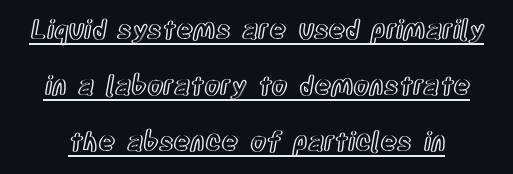
{"underline": "yes", "line_spacing": "loose", "line_spacing_ratio": 2.16, "letter_spacing": "normal", "letter_spacing_em": 0.0, "glyph_px": 26}
